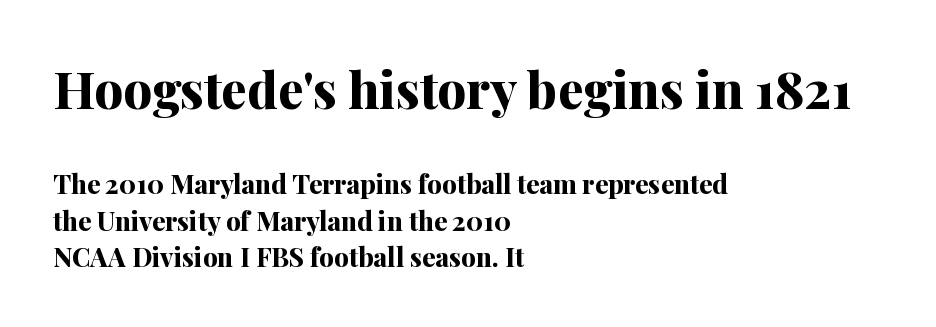
I'd call this a serif setting — the letters wear small feet. You can tell it's not italic because the verticals are truly vertical. Inter-character spacing is left at the font's built-in metrics. Left-aligned paragraph, ragged on the right.
